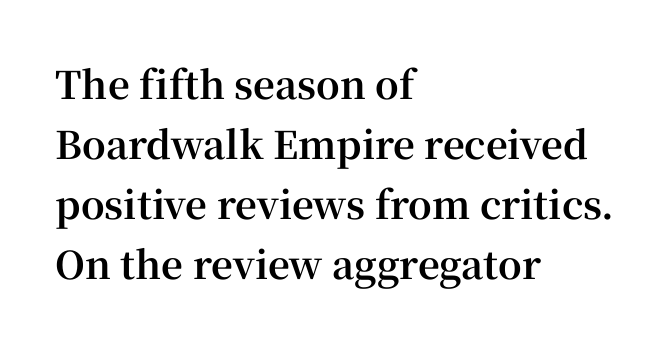
{"serif": "yes", "italic": "no", "bold": "yes", "weight": "bold", "width": "normal", "stroke_contrast": "high", "x_height": "medium", "monospaced": "no", "underline": "no", "align": "left", "line_spacing": "normal", "line_spacing_ratio": 1.58, "letter_spacing": "normal", "letter_spacing_em": 0.0, "glyph_px": 38}
